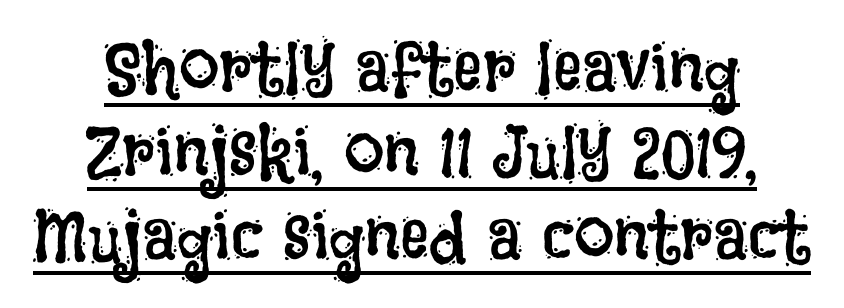
Q: Is the text bold? A: No.
Q: Is the text italic (slanted)? A: No, it is upright.
Q: Is the text underlined? A: Yes.
Q: How is the paragraph aligned? A: Centered.
Q: Is the spacing between letters normal or unusually wide? A: Normal.
Q: Width (condensed, normal, or wide)? A: Condensed.
Q: Stroke contrast? A: Low.
Q: x-height? A: Large.
Q: Monospaced? A: No.
